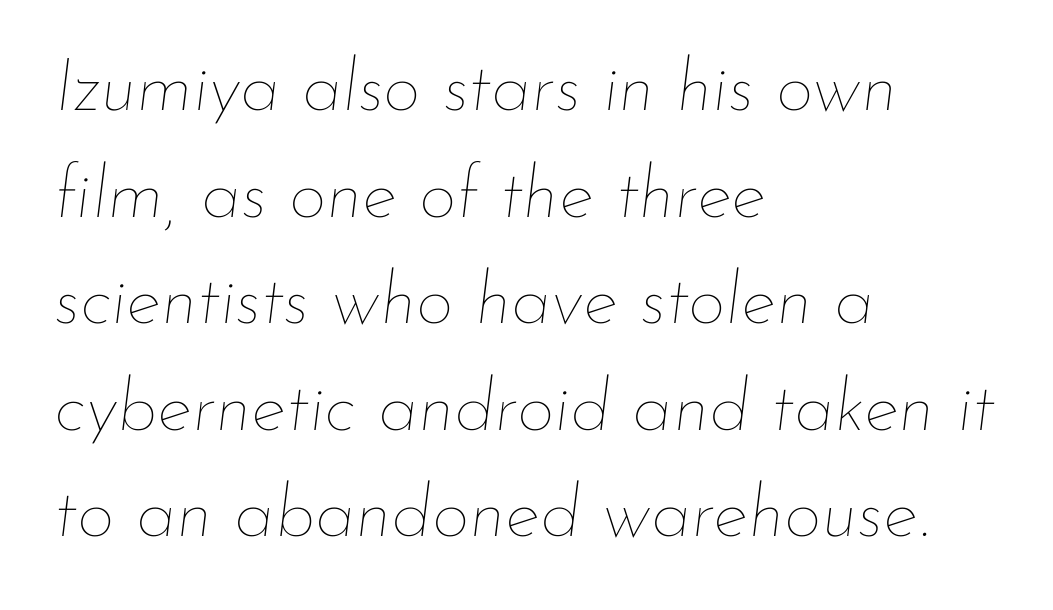
The image shows 74 px thin type, italic (leaning right); set left-aligned, normal line spacing (1.44x), normal letter spacing, not underlined; low stroke contrast and a small x-height.
